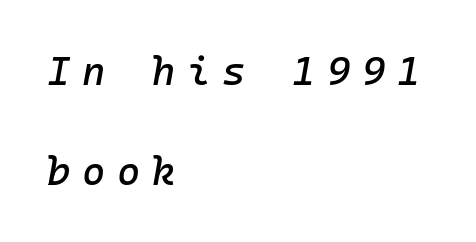
Q: Is the text italic (slanted)? A: Yes, it leans right by about 10 degrees.
Q: Is the text underlined? A: No.
Q: How is the paragraph aligned? A: Left-aligned.
Q: Is the spacing between letters normal or unusually wide? A: Unusually wide.
Q: Is the spacing between lines tight, normal or loose? A: Loose.
Q: Width (condensed, normal, or wide)? A: Normal.
Q: Stroke contrast? A: Low.
Q: x-height? A: Medium.
